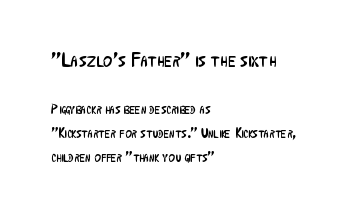
Descender tails drop into unmarked territory. Top chunk: large. Bottom chunk: small. Alignment: flush left. The face looks like a standard text weight, possibly lighter.
